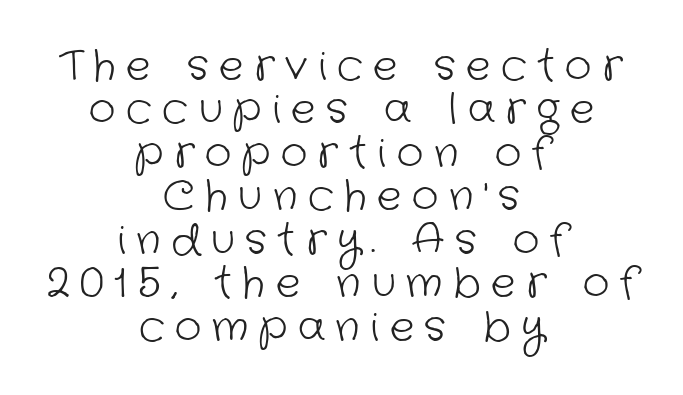
The image shows 41 px light sans-serif type; set centered, tight line spacing (1.06x), unusually wide letter spacing (+0.26 em), not underlined; low stroke contrast and a medium x-height.
